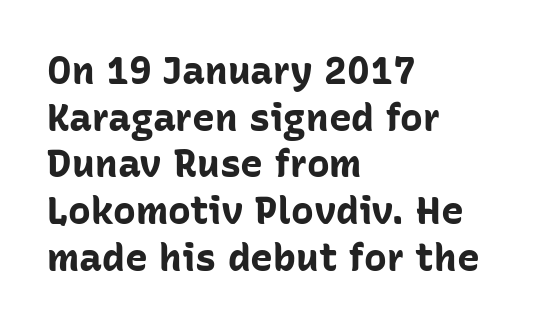
The specimen reads as upright at a glance. Unmarked baselines from the first word to the last. There is no visible air inserted between adjacent glyphs. Is this a fixed-width face? No — the glyphs have proportional, varying widths.
